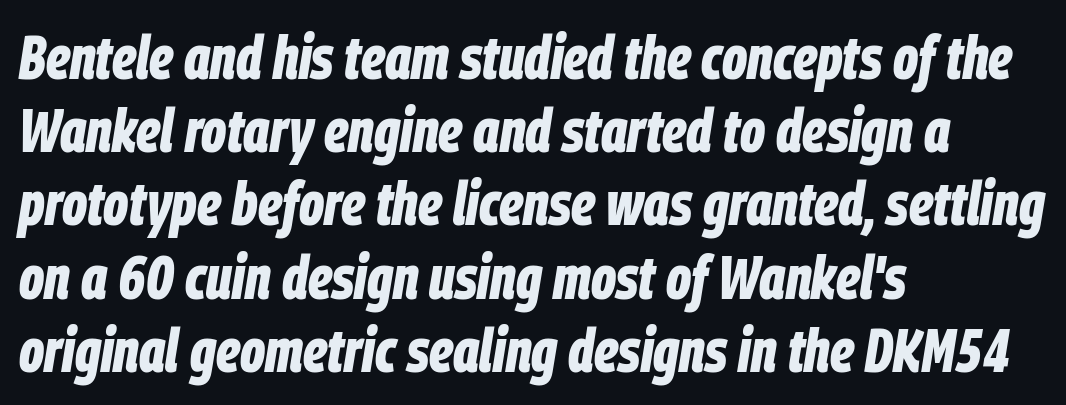
The image shows 61 px bold, condensed type, italic (leaning right); set left-aligned, line spacing 1.2x, normal letter spacing, not underlined; low stroke contrast and a large x-height.
